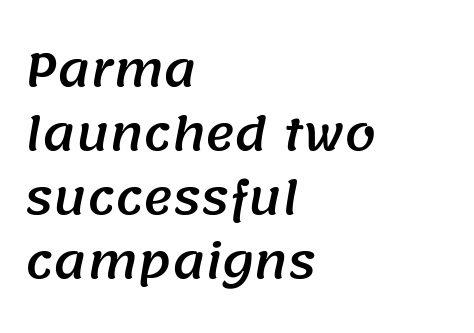
The image shows 45 px sans-serif type; set left-aligned, normal line spacing (1.42x), normal letter spacing, not underlined; medium stroke contrast and a large x-height.
